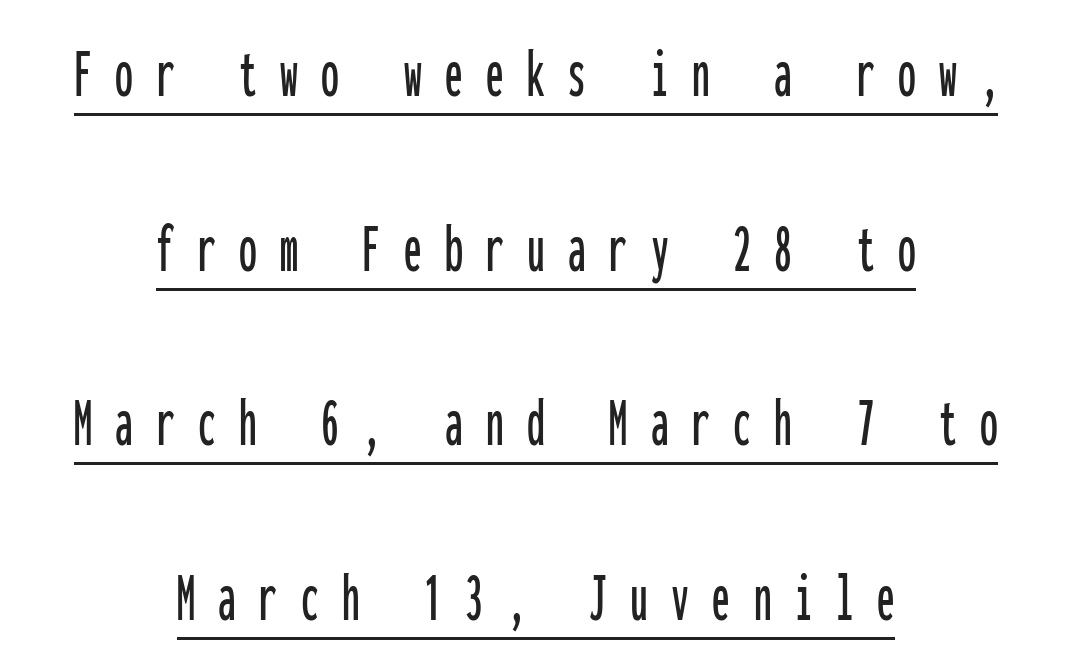
The face used here is rendered with a markedly widened letterfit. Look at the bottom of the vertical strokes: they stop flat, with no serifs. You could count columns in this text — the font is strictly monospaced. The rendering positions every line midway between the sides. Glance below the letters and you will spot a drawn line. Unlike italic type, these characters show no tilt at all.
